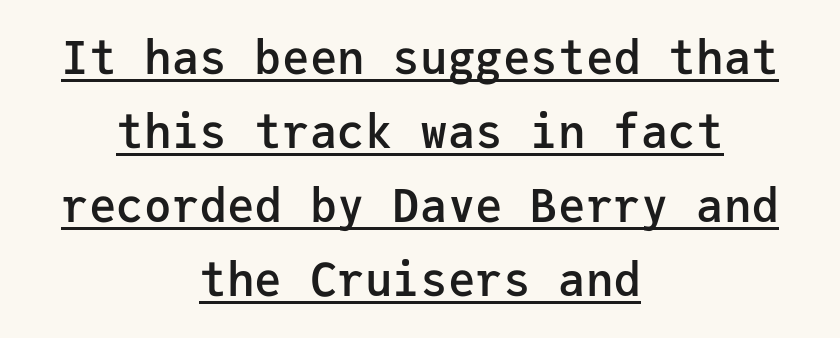
Standard letterfit; no display-style spreading of the glyphs. Compared with typical paragraphs, the rows here are spaced about the same. Here the designer chose a console-style face with uniform glyph widths. Bold? Not quite — semibold, heavier than regular but stopping short. It's the straight-up-and-down kind of type. Typeset on center — no edge is straight.
